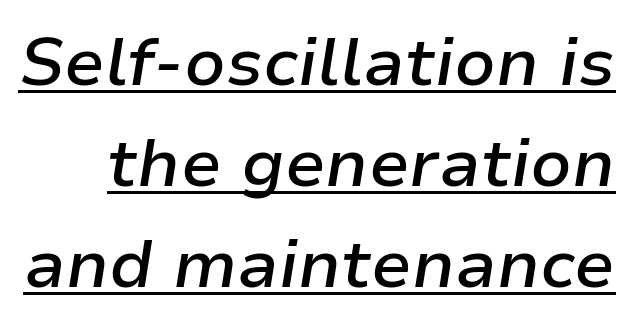
{"italic": "yes", "lean": "right", "slant_degrees": 9, "bold": "semi", "weight": "semibold", "width": "normal", "stroke_contrast": "low", "x_height": "medium", "monospaced": "no", "underline": "yes", "line_spacing": "normal", "line_spacing_ratio": 1.51, "letter_spacing": "normal", "letter_spacing_em": 0.0, "glyph_px": 67}
